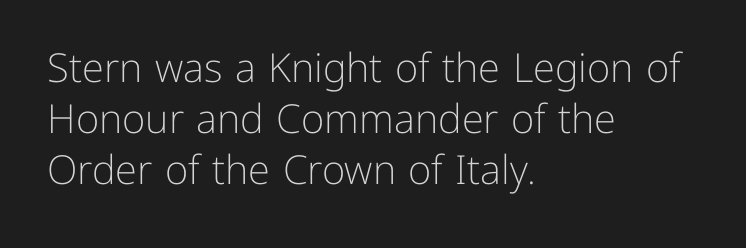
No word sits above an underline. This sample has the flowing, uneven cadence of proportional lettering. The ragged edge is on the right, which tells us the setting is flush left. The axis of the letterforms is exactly vertical. Default kerning and tracking; the words read as compact shapes. Weight: not bold — regular or lighter.
